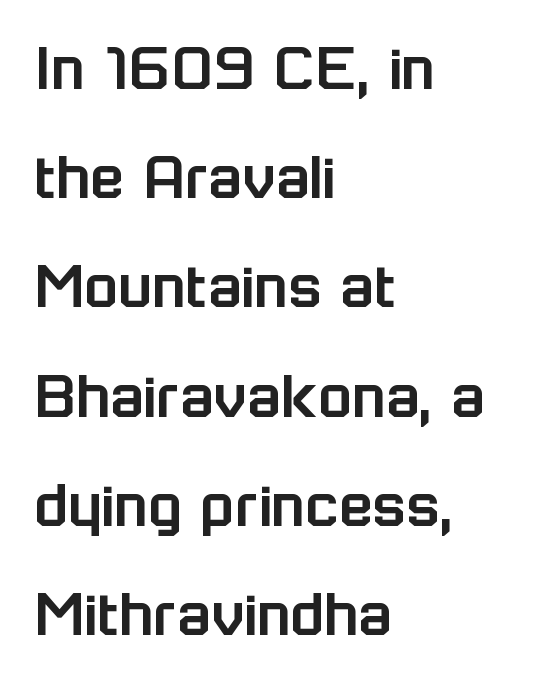
The image shows 70 px sans-serif type, upright; set left-aligned, normal line spacing (1.56x), normal letter spacing, not underlined; low stroke contrast and a medium x-height.
